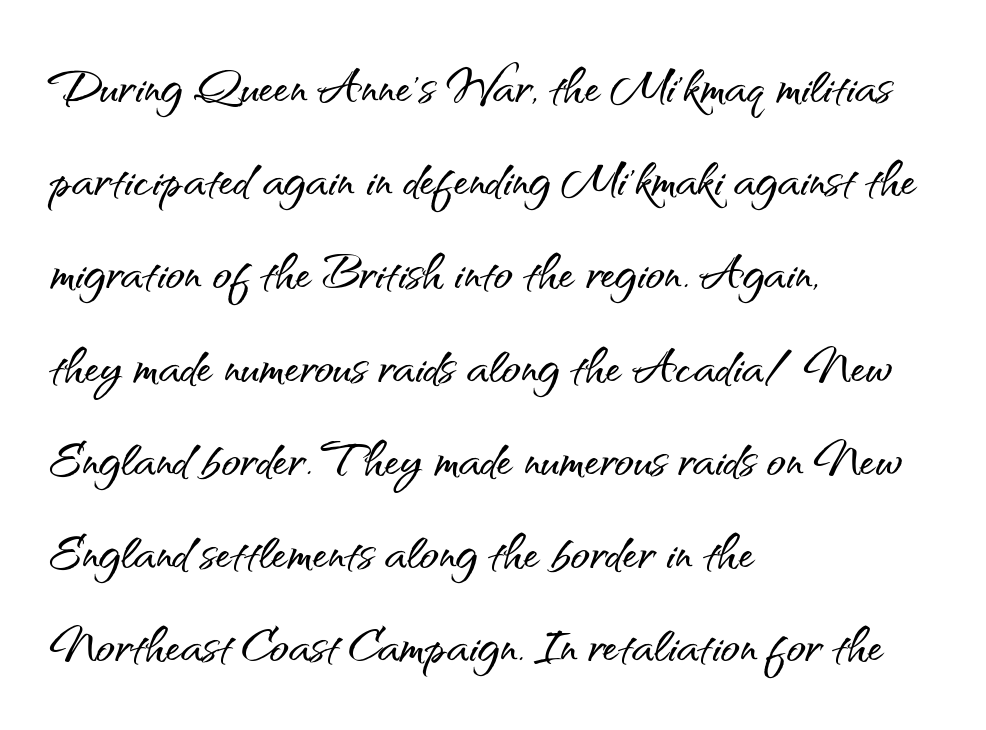
The image shows 63 px sans-serif type; set left-aligned, normal line spacing (1.48x), normal letter spacing, not underlined; medium stroke contrast and a small x-height.
